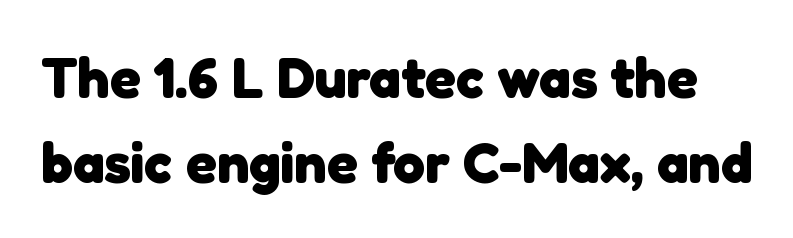
The horizontal fit of the characters is conventional and even. Baseline-to-baseline distance is the conventional proportion of letter height. Check where the strokes stop: nothing finishes them off — pure sans. The baseline area is clear. The characters look thick and weighty, a clear bold.
